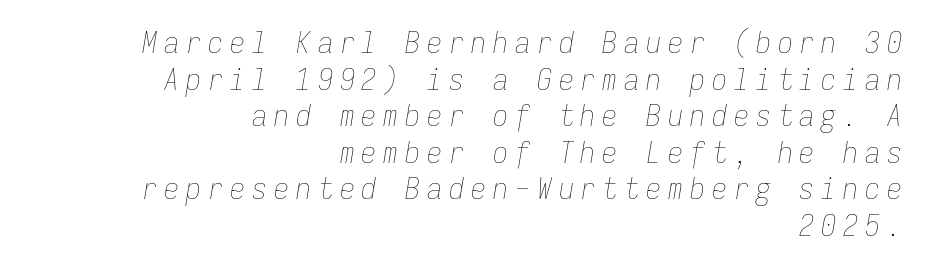
The weight would be labelled regular, book, light, or lighter still. Words appear elongated and porous because spacing is wide. Anything drawn beneath the words? Only blank space. These lines stack with their right ends in a neat column. Designer's note — italics engaged. The letters march in equal steps, a hallmark of fixed-pitch type.
